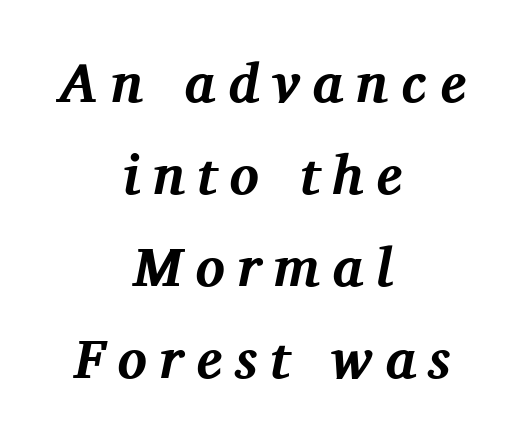
Q: Is the text bold? A: Yes.
Q: Is the text italic (slanted)? A: Yes, it leans right by about 11 degrees.
Q: Is the typeface a serif or a sans-serif typeface? A: Serif.
Q: Is the text underlined? A: No.
Q: How is the paragraph aligned? A: Centered.
Q: Is the spacing between letters normal or unusually wide? A: Unusually wide.
Q: Is the spacing between lines tight, normal or loose? A: Normal.
Q: Width (condensed, normal, or wide)? A: Normal.
Q: Stroke contrast? A: Medium.
Q: x-height? A: Medium.
Q: Monospaced? A: No.
